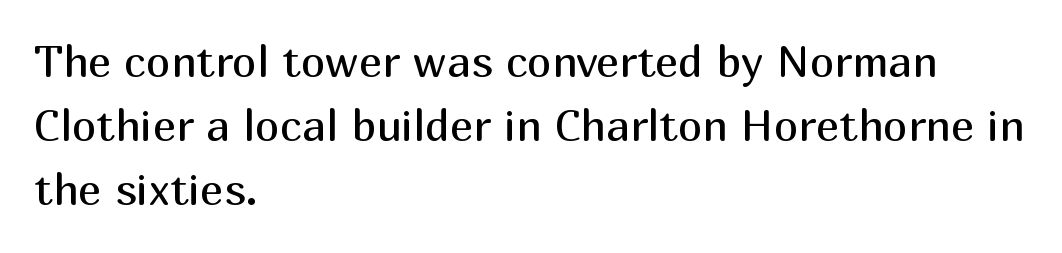
Here the designer chose a conventional face with non-uniform glyph widths. Where is the straight margin? On the left. Leading matches the norm, producing a regular column. Unbolded letterforms with no extra heft. I'd call this a sans setting — the letters go barefoot.
